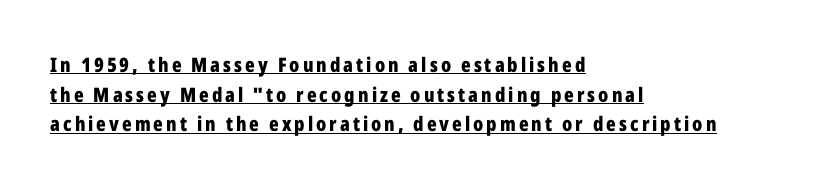
{"italic": "no", "bold": "yes", "underline": "yes", "align": "left", "line_spacing": "normal", "line_spacing_ratio": 1.48, "glyph_px": 20}
